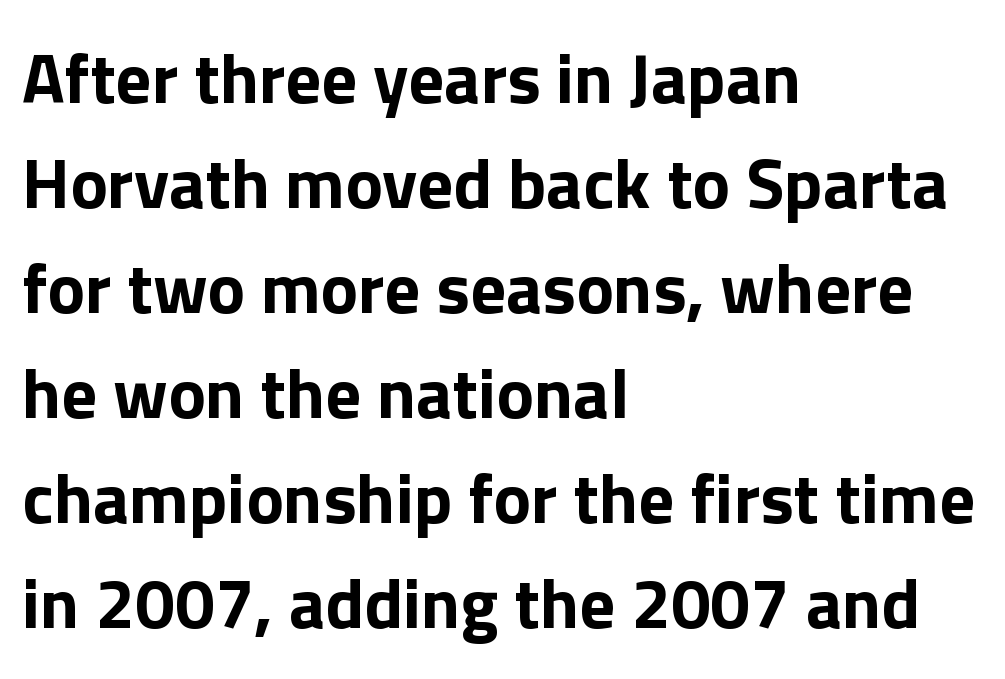
{"serif": "no", "italic": "no", "bold": "yes", "weight": "bold", "width": "normal", "stroke_contrast": "low", "x_height": "medium", "monospaced": "no", "underline": "no", "align": "left", "line_spacing": "normal", "line_spacing_ratio": 1.48, "letter_spacing": "normal", "letter_spacing_em": 0.0, "glyph_px": 71}
